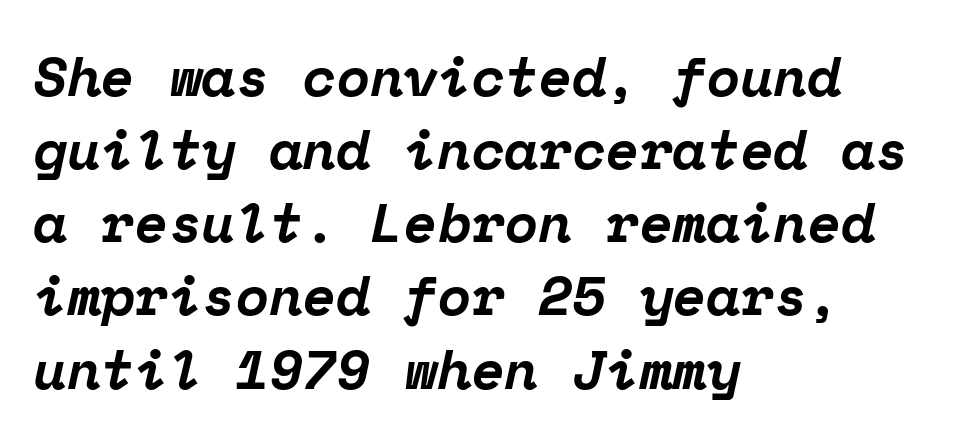
Q: Is the text bold? A: Yes.
Q: Is the text italic (slanted)? A: Yes, it leans right by about 12 degrees.
Q: Is the typeface a serif or a sans-serif typeface? A: Serif.
Q: Is the text underlined? A: No.
Q: How is the paragraph aligned? A: Left-aligned.
Q: Is the spacing between letters normal or unusually wide? A: Normal.
Q: Is the spacing between lines tight, normal or loose? A: Normal.
Q: Width (condensed, normal, or wide)? A: Normal.
Q: Stroke contrast? A: Low.
Q: x-height? A: Medium.
Q: Monospaced? A: Yes.
